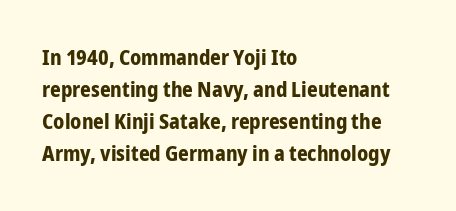
Tracking value appears to be zero — textbook default spacing. Is the type bold? Yes — the strokes are clearly thick and heavy. The block of text has a typical density, with ordinary space between rows. The rag falls on the right side of this text block. Words float on clear page, feet unadorned.
